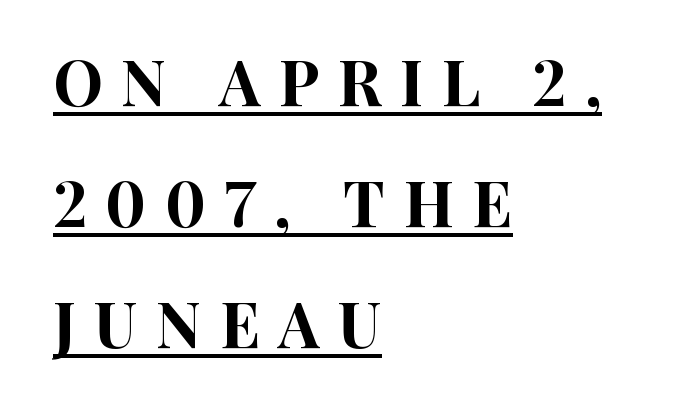
Q: Is the text italic (slanted)? A: No, it is upright.
Q: Is the typeface a serif or a sans-serif typeface? A: Sans-serif.
Q: Is the text underlined? A: Yes.
Q: How is the paragraph aligned? A: Left-aligned.
Q: Is the spacing between letters normal or unusually wide? A: Unusually wide.
Q: Is the spacing between lines tight, normal or loose? A: Loose.
Q: Width (condensed, normal, or wide)? A: Condensed.
Q: Stroke contrast? A: High.
Q: x-height? A: Large.
Q: Monospaced? A: No.
